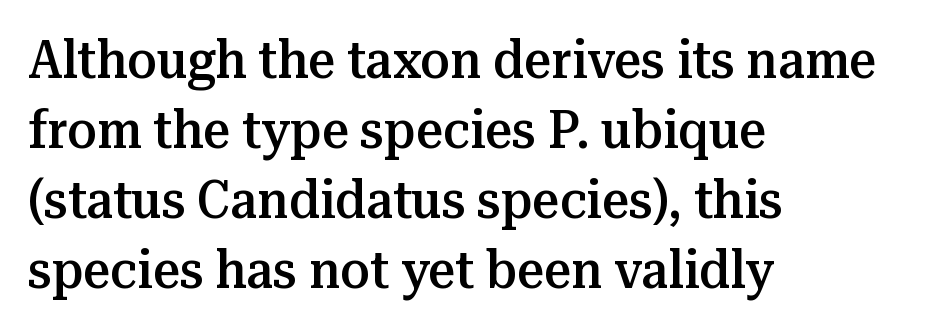
Q: Is the text bold? A: Semi-bold.
Q: Is the text italic (slanted)? A: No, it is upright.
Q: Is the typeface a serif or a sans-serif typeface? A: Serif.
Q: Is the text underlined? A: No.
Q: How is the paragraph aligned? A: Left-aligned.
Q: Is the spacing between letters normal or unusually wide? A: Normal.
Q: Is the spacing between lines tight, normal or loose? A: Normal.
Q: Width (condensed, normal, or wide)? A: Normal.
Q: Stroke contrast? A: Medium.
Q: x-height? A: Medium.
Q: Monospaced? A: No.
